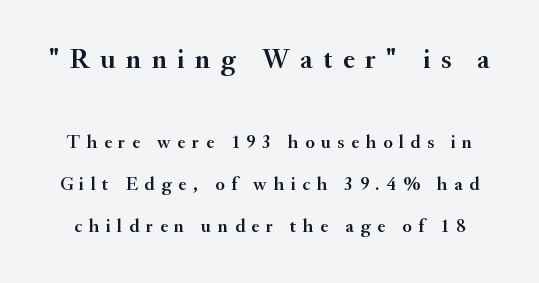
The image shows 29 px serif type, upright; set loose line spacing (2.2x), unusually wide letter spacing (+0.35 em), not underlined; the first (top) block is 1.53x larger; medium stroke contrast and a small x-height.
